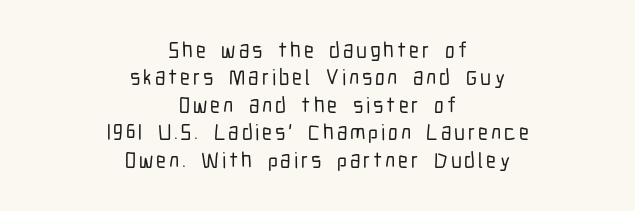
A bare baseline throughout the passage. Upright lettering throughout. Students, observe: this is what conventionally led text looks like. The paragraph shown floats in the horizontal middle.
